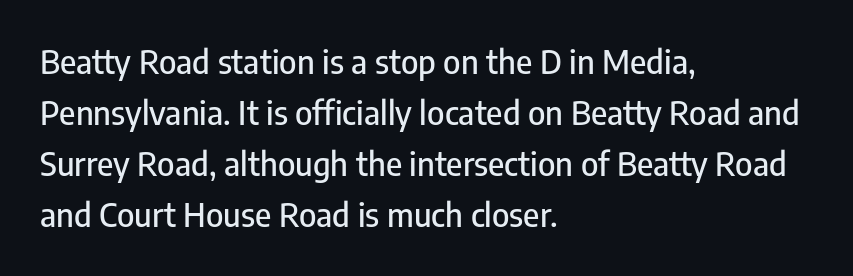
Q: Is the text italic (slanted)? A: No, it is upright.
Q: Is the typeface a serif or a sans-serif typeface? A: Sans-serif.
Q: Is the text underlined? A: No.
Q: How is the paragraph aligned? A: Left-aligned.
Q: Is the spacing between letters normal or unusually wide? A: Normal.
Q: Is the spacing between lines tight, normal or loose? A: Normal.
Q: Width (condensed, normal, or wide)? A: Condensed.
Q: Stroke contrast? A: Low.
Q: x-height? A: Medium.
Q: Monospaced? A: No.
